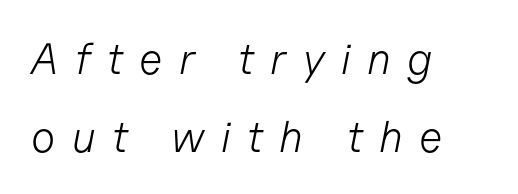
{"italic": "yes", "lean": "right", "slant_degrees": 11, "bold": "no", "weight": "light", "width": "normal", "stroke_contrast": "low", "x_height": "medium", "monospaced": "no", "underline": "no", "align": "left", "line_spacing_ratio": 1.77, "letter_spacing": "wide", "letter_spacing_em": 0.37, "glyph_px": 44}
